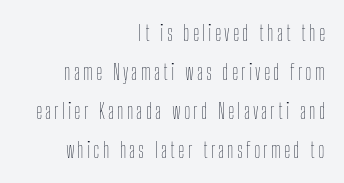
The rendering anchors every line to the right-hand side. The letters stand straight up with perfectly vertical stems. The gap between lines stays unmarked. Weight: not bold — regular or lighter.
